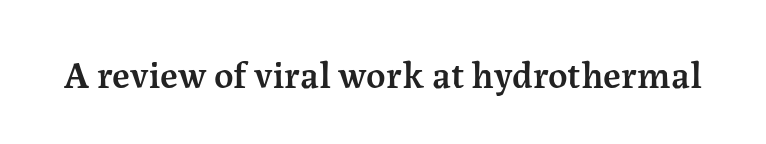
Underline: absent. The characters display serif detailing at their extremities. This rendering leaves character spacing at its baseline value. Designer's note — italics off, roman on. Slightly chunky letters — semibold, I'd say, not full bold. Do the characters align in a grid? No, the font is proportional.
